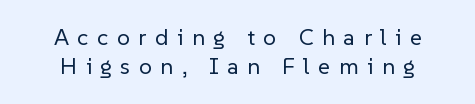
The image shows 23 px text type, upright; set normal line spacing (1.28x), unusually wide letter spacing (+0.37 em), not underlined.
